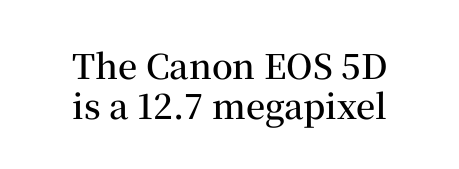
The image shows 34 px semibold serif type, upright; set centered, line spacing 1.19x, normal letter spacing, not underlined; medium stroke contrast and a medium x-height.
